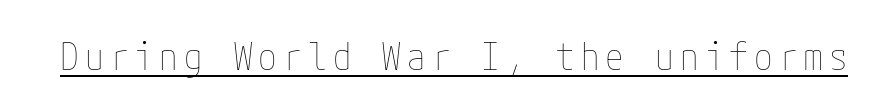
The image shows 37 px thin, condensed type, upright; set underlined; low stroke contrast and a medium x-height.
